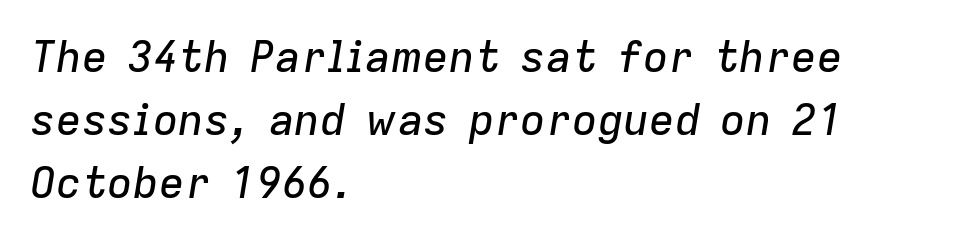
Q: Is the text italic (slanted)? A: Yes, it leans right by about 9 degrees.
Q: Is the text underlined? A: No.
Q: How is the paragraph aligned? A: Left-aligned.
Q: Is the spacing between letters normal or unusually wide? A: Normal.
Q: Is the spacing between lines tight, normal or loose? A: Normal.
Q: Width (condensed, normal, or wide)? A: Normal.
Q: Stroke contrast? A: Low.
Q: x-height? A: Medium.
Q: Monospaced? A: No.
